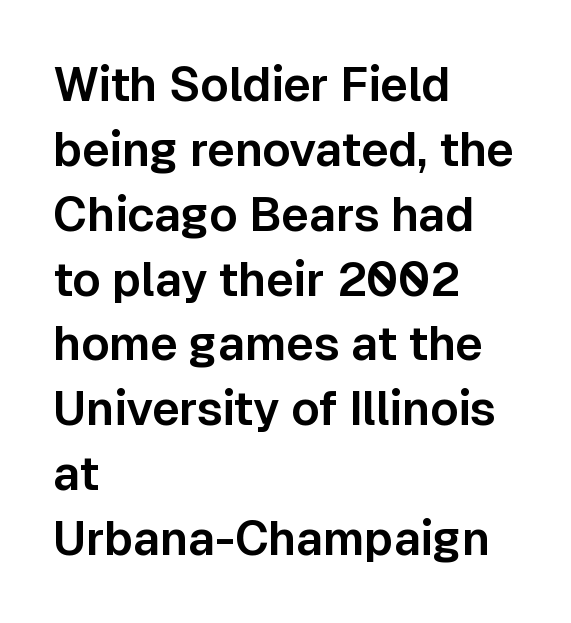
{"serif": "no", "italic": "no", "width": "normal", "stroke_contrast": "low", "x_height": "medium", "monospaced": "no", "underline": "no", "align": "left", "line_spacing": "normal", "line_spacing_ratio": 1.38, "letter_spacing": "normal", "letter_spacing_em": 0.0, "glyph_px": 47}
